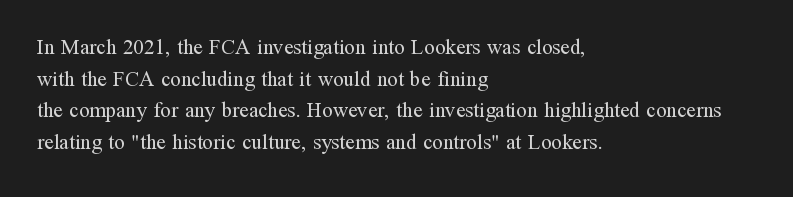
{"italic": "no", "bold": "no", "underline": "no", "align": "left", "line_spacing": "normal", "line_spacing_ratio": 1.51, "letter_spacing": "normal", "letter_spacing_em": 0.0, "glyph_px": 21}
